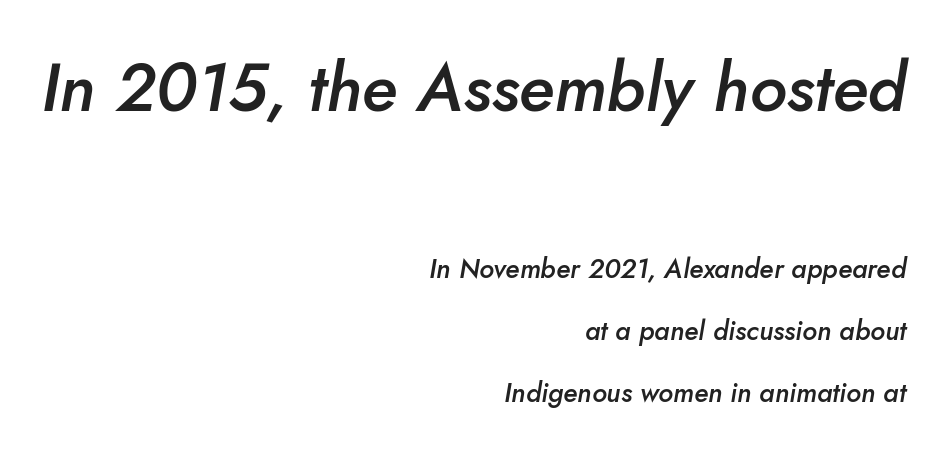
Look at the tracking — it's just the regular setting, nothing added. Has an underline been added? It has not. The block of text is sparse from top to bottom, with ample space between rows. The face used here is proportionally spaced, like ordinary book or web type. The text carries the slant typical of an italic or oblique font.
